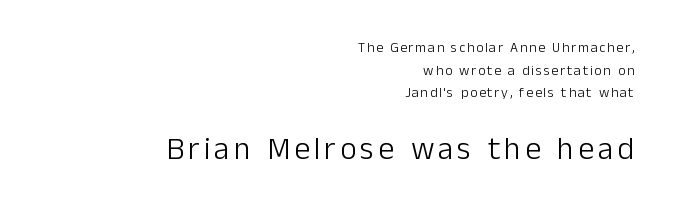
{"serif": "no", "italic": "no", "bold": "no", "weight": "light", "width": "normal", "stroke_contrast": "low", "x_height": "medium", "monospaced": "no", "underline": "no", "align": "right", "line_spacing": "normal", "line_spacing_ratio": 1.62, "larger_block": "second", "size_ratio": 2.29, "glyph_px": 32}
